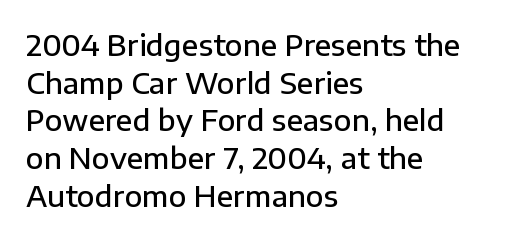
Notice how the passage keeps a crisp vertical edge on the left only. Stroke terminals: plain, sans-serif. Ordinary non-slanted type is in use. Default kerning and tracking; the words read as compact shapes. What's the leading like? Ordinary, nothing unusual. Note the varied advance widths — an 'i' is clearly narrower than an 'm'.
